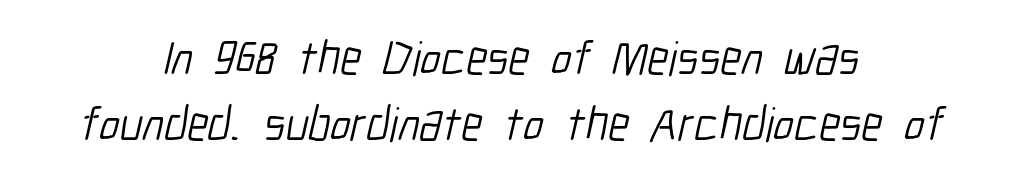
The image shows 48 px light, condensed sans-serif type; set centered, normal line spacing (1.37x), normal letter spacing, not underlined; low stroke contrast and a medium x-height.
